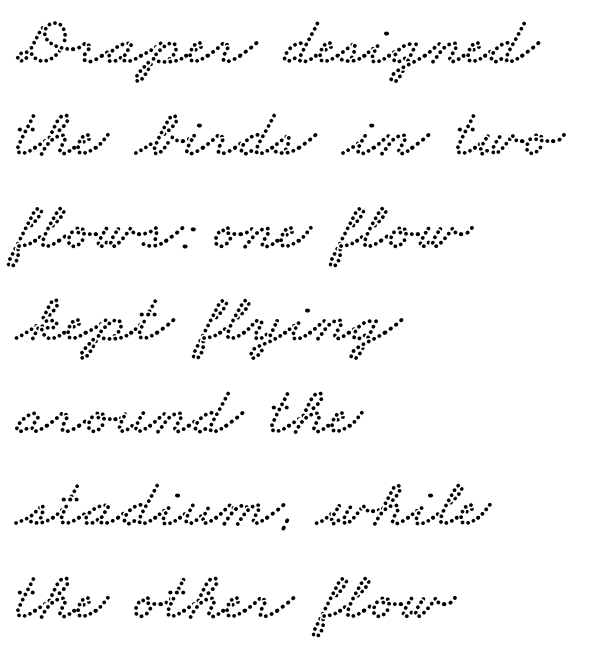
Each row of text sits above clean, open space. These lines are rendered in a variable-pitch font. The line texture is even and compact thanks to regular tracking. This is serif lettering, the kind often seen in printed books.
